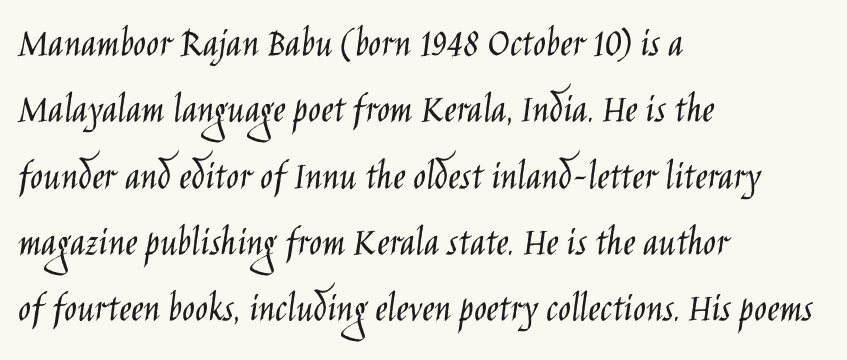
{"serif": "no", "bold": "no", "weight": "light", "width": "condensed", "stroke_contrast": "low", "x_height": "large", "monospaced": "no", "underline": "no", "align": "left", "line_spacing": "normal", "line_spacing_ratio": 1.58, "letter_spacing": "normal", "letter_spacing_em": 0.0, "glyph_px": 42}
